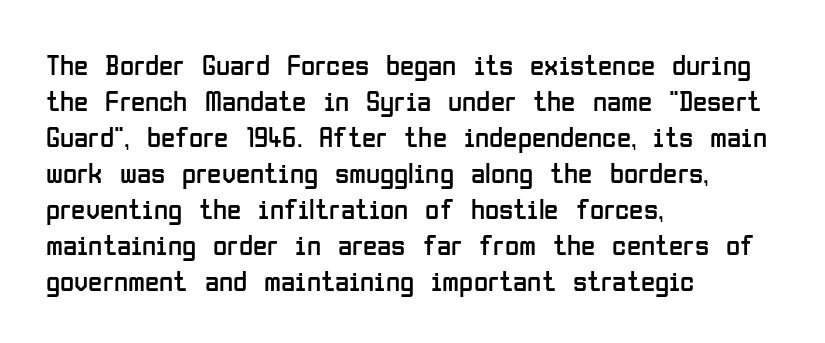
{"serif": "no", "italic": "no", "bold": "no", "weight": "regular", "width": "condensed", "stroke_contrast": "low", "x_height": "medium", "monospaced": "no", "underline": "no", "align": "left", "line_spacing_ratio": 1.24, "letter_spacing": "normal", "letter_spacing_em": 0.0, "glyph_px": 29}
